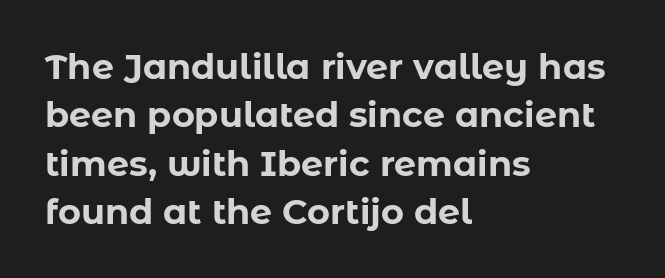
{"serif": "no", "italic": "no", "bold": "yes", "weight": "bold", "width": "normal", "stroke_contrast": "low", "x_height": "medium", "monospaced": "no", "underline": "no", "align": "left", "line_spacing": "normal", "line_spacing_ratio": 1.38, "letter_spacing": "normal", "letter_spacing_em": 0.0, "glyph_px": 35}
